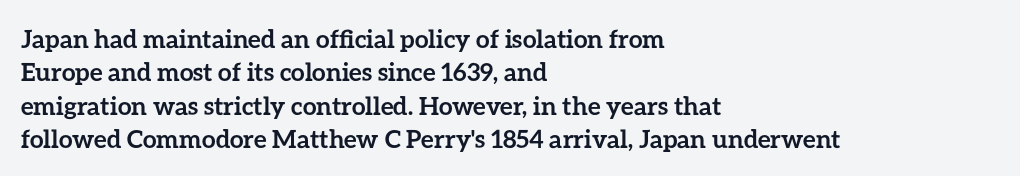
{"italic": "no", "bold": "yes", "underline": "no", "align": "left", "line_spacing": "normal", "line_spacing_ratio": 1.34, "letter_spacing": "normal", "letter_spacing_em": 0.0, "glyph_px": 25}
